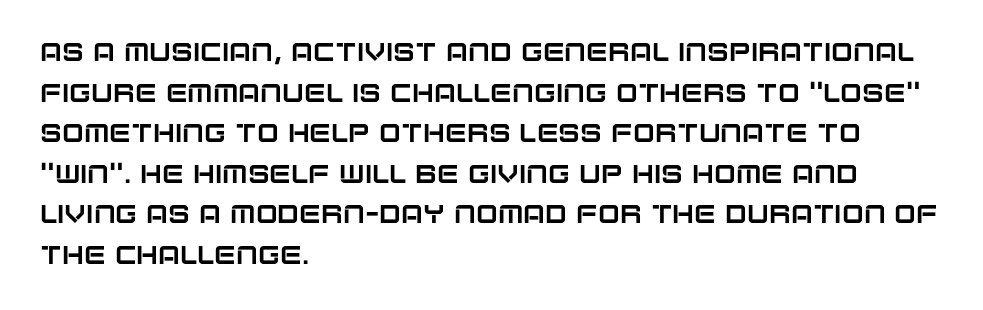
Q: Is the text italic (slanted)? A: No, it is upright.
Q: Is the text underlined? A: No.
Q: How is the paragraph aligned? A: Left-aligned.
Q: Is the spacing between letters normal or unusually wide? A: Normal.
Q: Is the spacing between lines tight, normal or loose? A: Normal.
